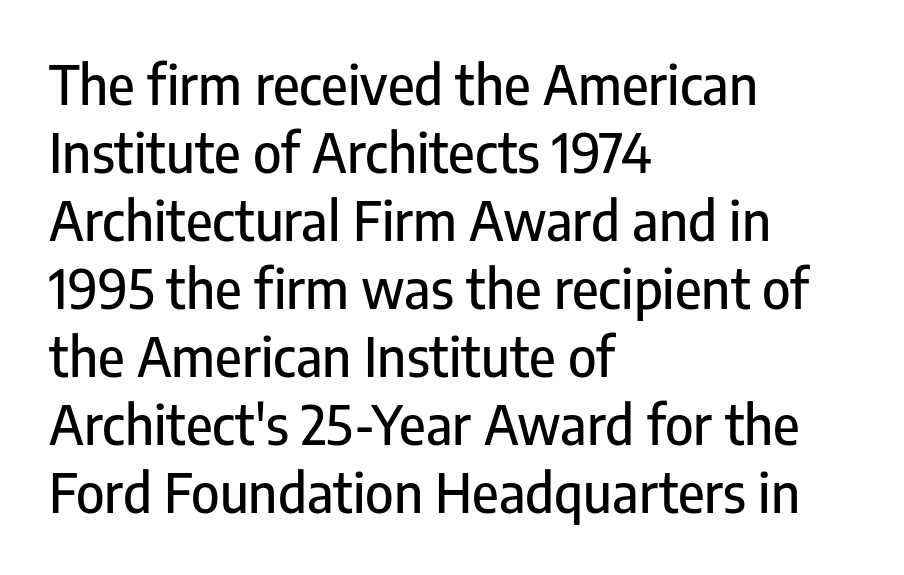
Q: Is the text italic (slanted)? A: No, it is upright.
Q: Is the typeface a serif or a sans-serif typeface? A: Sans-serif.
Q: Is the text underlined? A: No.
Q: How is the paragraph aligned? A: Left-aligned.
Q: Is the spacing between letters normal or unusually wide? A: Normal.
Q: Is the spacing between lines tight, normal or loose? A: Normal.
Q: Width (condensed, normal, or wide)? A: Condensed.
Q: Stroke contrast? A: Low.
Q: x-height? A: Medium.
Q: Monospaced? A: No.
